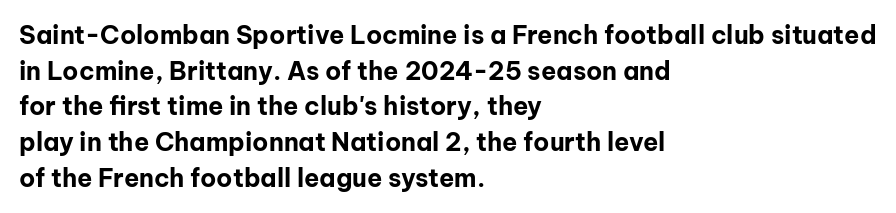
This rendering leaves character spacing at its baseline value. Any mark beneath the type? The region is blank. This is roman type, the default non-slanted kind. Pretty heavy lettering here — definitely bold. Notice how descenders clear the ascenders below comfortably — that's standard leading. All the whitespace from short lines collects on the right.
